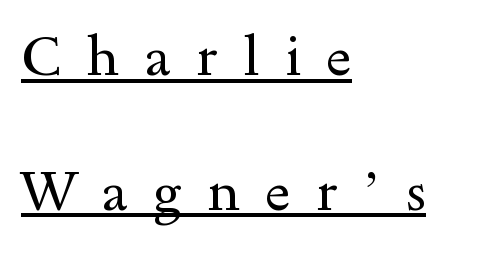
Q: Is the text bold? A: No.
Q: Is the text italic (slanted)? A: No, it is upright.
Q: Is the typeface a serif or a sans-serif typeface? A: Serif.
Q: Is the text underlined? A: Yes.
Q: How is the paragraph aligned? A: Left-aligned.
Q: Is the spacing between letters normal or unusually wide? A: Unusually wide.
Q: Is the spacing between lines tight, normal or loose? A: Loose.
Q: Width (condensed, normal, or wide)? A: Wide.
Q: x-height? A: Small.
Q: Monospaced? A: No.
